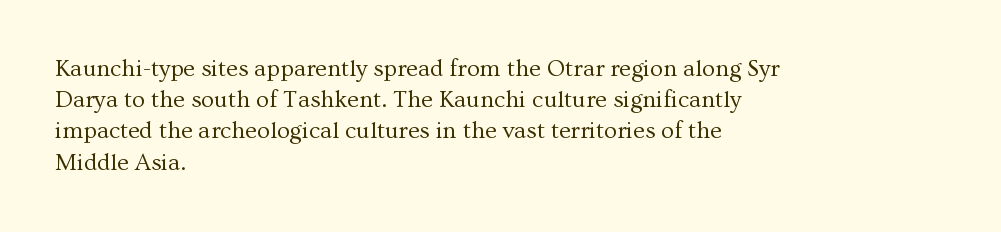
{"italic": "no", "bold": "no", "underline": "no", "align": "left", "line_spacing": "normal", "line_spacing_ratio": 1.3, "letter_spacing": "normal", "letter_spacing_em": 0.0, "glyph_px": 24}
